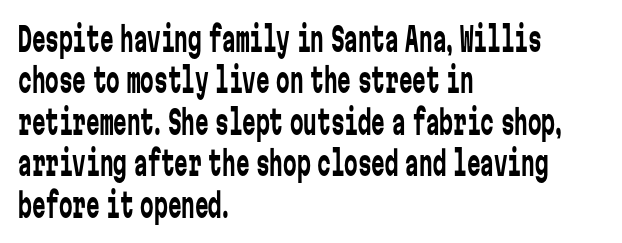
Honestly, the letter spacing is just normal — you wouldn't notice it. Weight: in the light-to-regular range. The letters march in equal steps, a hallmark of fixed-pitch type. Is the block centered? No — it sits flush against the left margin. The letters stand upright; this is a roman face. The area under the type is left untouched.
